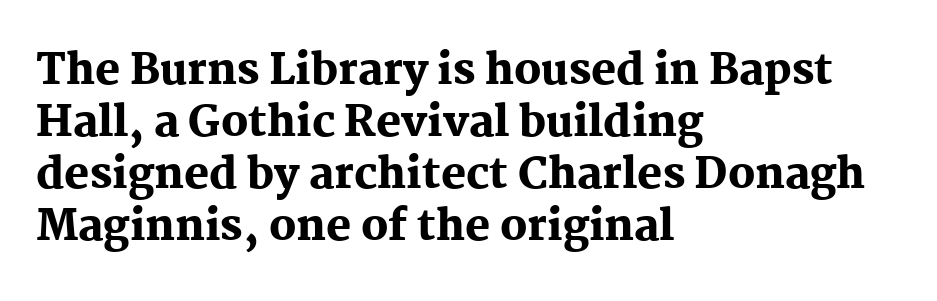
The rendering uses natural spacing where letterforms have individual widths. Plain, unruled lines of type. Honestly, the letter spacing is just normal — you wouldn't notice it. The lines are quadded left. Old-style or modern, the face here clearly has serifs. Unlike italic type, these characters show no tilt at all.
